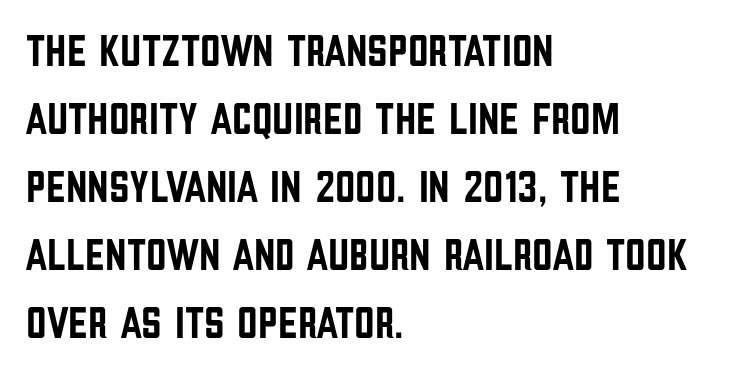
Q: Is the text italic (slanted)? A: No, it is upright.
Q: Is the typeface a serif or a sans-serif typeface? A: Sans-serif.
Q: Is the text underlined? A: No.
Q: How is the paragraph aligned? A: Left-aligned.
Q: Is the spacing between letters normal or unusually wide? A: Normal.
Q: Is the spacing between lines tight, normal or loose? A: Normal.
Q: Width (condensed, normal, or wide)? A: Condensed.
Q: Stroke contrast? A: Low.
Q: x-height? A: Large.
Q: Monospaced? A: No.
